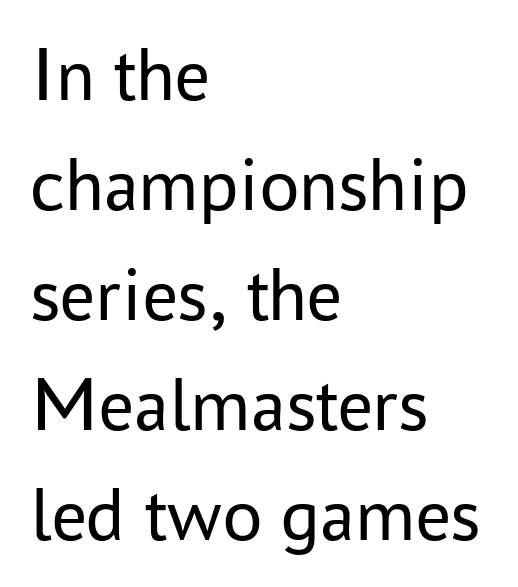
Q: Is the text bold? A: No.
Q: Is the text italic (slanted)? A: No, it is upright.
Q: Is the typeface a serif or a sans-serif typeface? A: Sans-serif.
Q: Is the text underlined? A: No.
Q: How is the paragraph aligned? A: Left-aligned.
Q: Is the spacing between letters normal or unusually wide? A: Normal.
Q: Is the spacing between lines tight, normal or loose? A: Normal.
Q: Width (condensed, normal, or wide)? A: Normal.
Q: Stroke contrast? A: Low.
Q: x-height? A: Medium.
Q: Monospaced? A: No.
